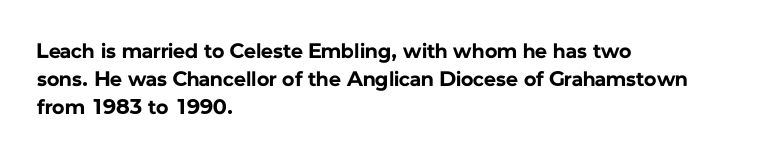
Anything drawn beneath the words? Only blank space. Evenly set lines give the paragraph a standard silhouette. In CSS terms this would be text-align: left. The font's upright variant was chosen for this text. Strokes here are thick enough to call this a true bold.
